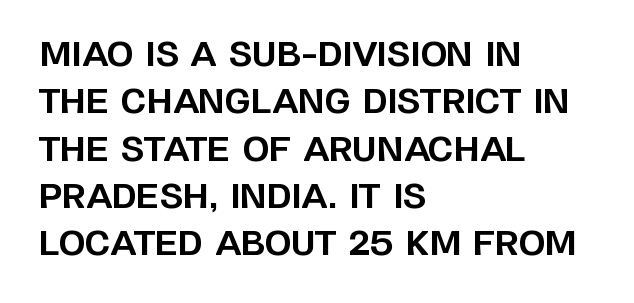
Character widths vary here, with narrow letters taking less room than wide ones. Honestly, the row spacing looks completely unremarkable. A typesetter would mark this as roman, not italic. The characters look thick and weighty, a clear bold.
